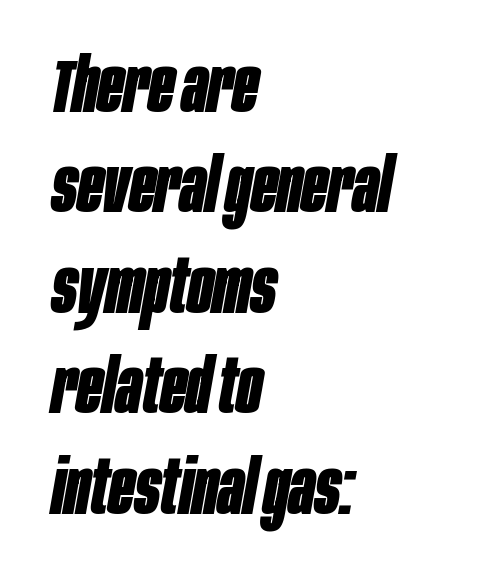
Is this a fixed-width face? No — the glyphs have proportional, varying widths. The rows are spaced the way most documents space them. The setting favours the left margin, as ordinary paragraphs usually do. A bare baseline throughout the passage.
